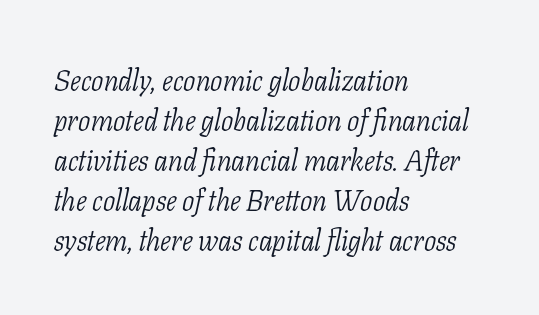
Q: Is the text bold? A: No.
Q: Is the text italic (slanted)? A: Yes, it leans right by about 11 degrees.
Q: Is the typeface a serif or a sans-serif typeface? A: Serif.
Q: Is the text underlined? A: No.
Q: How is the paragraph aligned? A: Left-aligned.
Q: Is the spacing between letters normal or unusually wide? A: Normal.
Q: Is the spacing between lines tight, normal or loose? A: Normal.
Q: Width (condensed, normal, or wide)? A: Condensed.
Q: Stroke contrast? A: Low.
Q: x-height? A: Medium.
Q: Monospaced? A: No.
